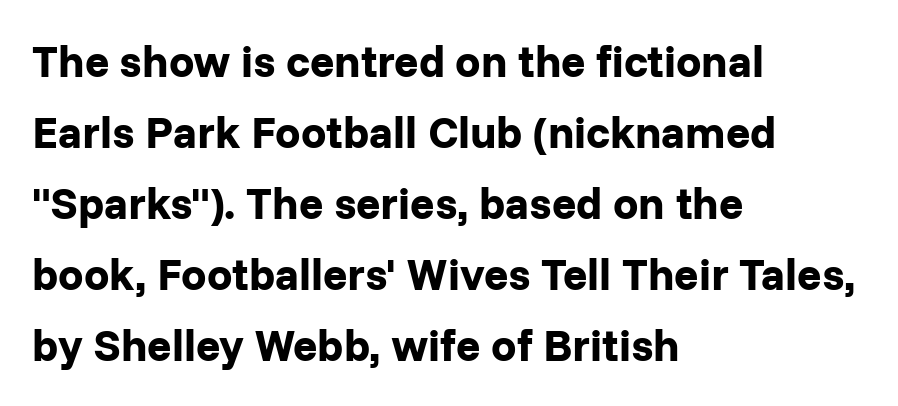
The image shows 45 px bold sans-serif type, upright; set left-aligned, normal line spacing (1.58x), normal letter spacing, not underlined; low stroke contrast and a medium x-height.
